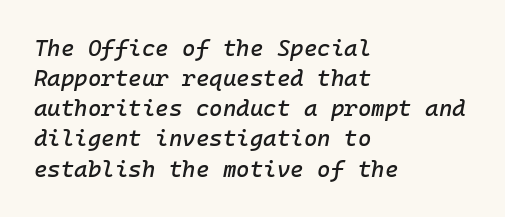
Q: Is the text italic (slanted)? A: Yes, it leans right by about 10 degrees.
Q: Is the text underlined? A: No.
Q: How is the paragraph aligned? A: Left-aligned.
Q: Is the spacing between letters normal or unusually wide? A: Normal.
Q: Is the spacing between lines tight, normal or loose? A: Normal.
